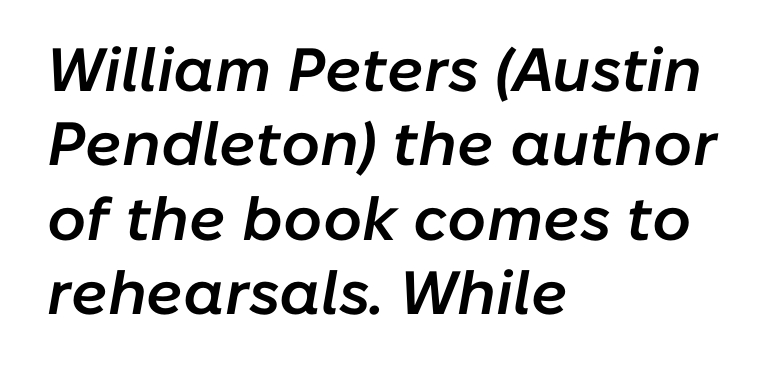
Firm but not heavy-handed strokes: this text is semibold. Between one letter and the next there's only the usual sliver of space. If you drew a line through each stem, it would be angled. The passage is arranged the way most books set body copy — flush left.
